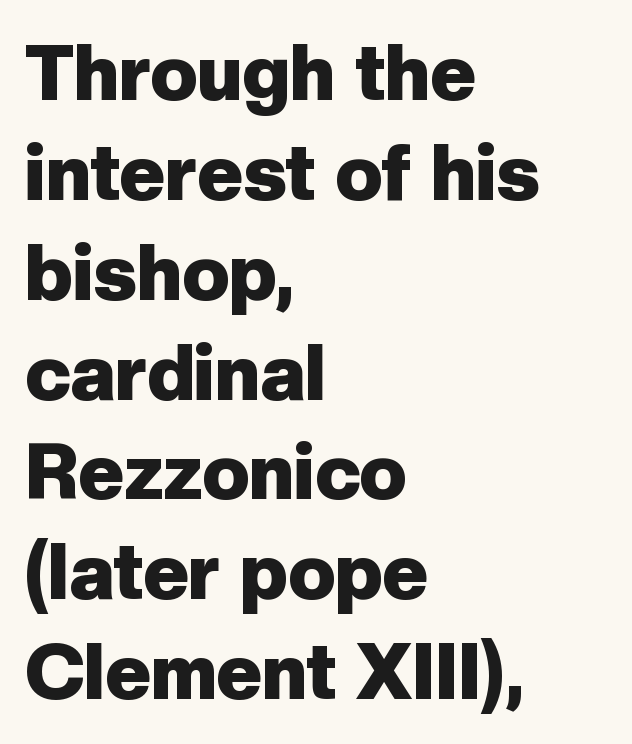
The string is rendered with underlining switched off. As a designer I'd log this as weight 700, bold. The rendering keeps characters at their native spacing. A roman cut, with each character standing at attention.
